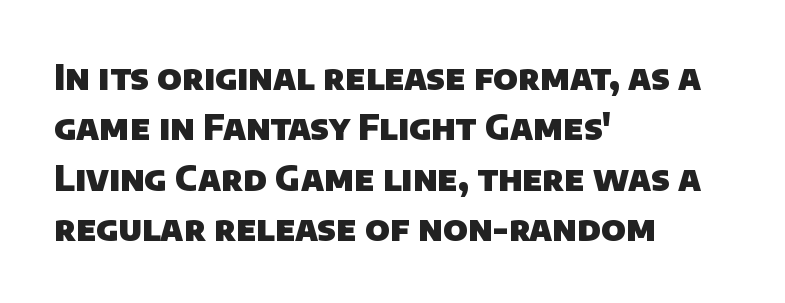
{"serif": "no", "bold": "yes", "weight": "heavy", "width": "normal", "stroke_contrast": "low", "x_height": "large", "monospaced": "no", "underline": "no", "align": "left", "line_spacing": "normal", "line_spacing_ratio": 1.48, "letter_spacing": "normal", "letter_spacing_em": 0.0, "glyph_px": 34}
